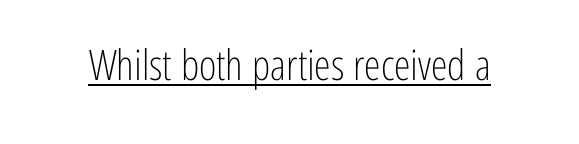
Think standard paragraph weight, or any step lighter than that. The horizontal fit of the characters is conventional and even. In terms of posture, this sample is upright. The rendering uses natural spacing where letterforms have individual widths. Beneath each row of characters lies a ruled line. Does the type have serifs? No, each stem ends abruptly.
